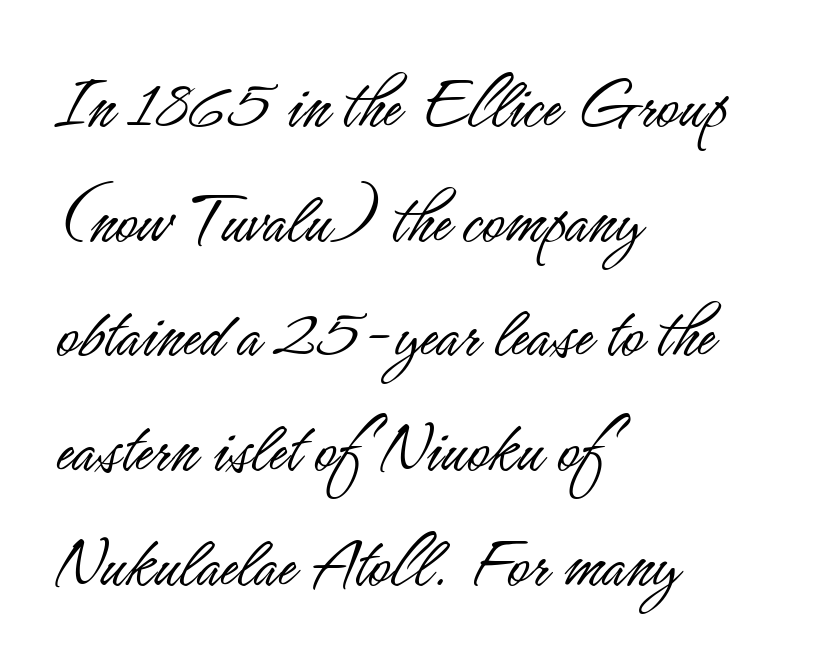
Q: Is the text bold? A: No.
Q: Is the text italic (slanted)? A: Yes.
Q: Is the typeface a serif or a sans-serif typeface? A: Sans-serif.
Q: Is the text underlined? A: No.
Q: How is the paragraph aligned? A: Left-aligned.
Q: Is the spacing between letters normal or unusually wide? A: Normal.
Q: Is the spacing between lines tight, normal or loose? A: Normal.
Q: Width (condensed, normal, or wide)? A: Condensed.
Q: Stroke contrast? A: Low.
Q: x-height? A: Small.
Q: Monospaced? A: No.
